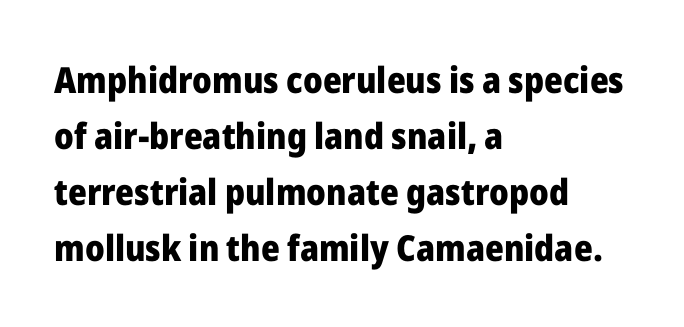
{"serif": "no", "italic": "no", "bold": "yes", "weight": "heavy", "width": "normal", "stroke_contrast": "low", "x_height": "medium", "monospaced": "no", "underline": "no", "align": "left", "line_spacing": "normal", "line_spacing_ratio": 1.56, "letter_spacing": "normal", "letter_spacing_em": 0.0, "glyph_px": 36}
